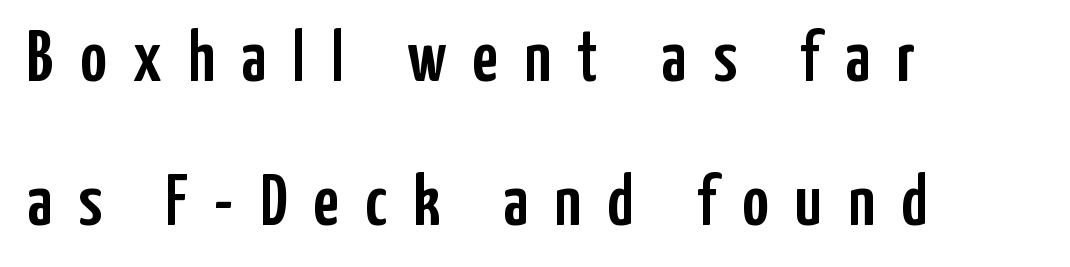
The passage shown is typed in a proportional face where columns would drift. The lines are quadded left. Regarding leading, the lines here are spaced well apart. Bare-footed words on every line. Words appear elongated and porous because spacing is wide.
